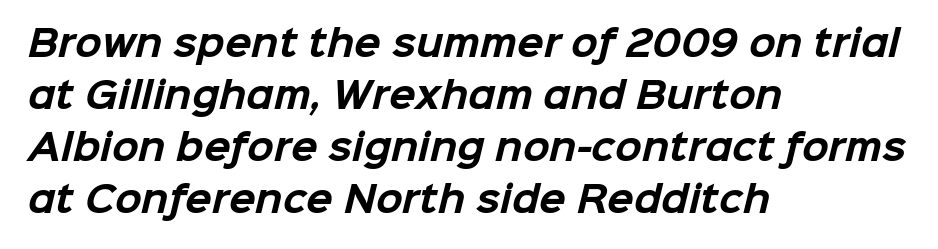
{"serif": "no", "bold": "yes", "weight": "bold", "width": "normal", "stroke_contrast": "low", "x_height": "medium", "monospaced": "no", "underline": "no", "align": "left", "line_spacing": "normal", "line_spacing_ratio": 1.49, "letter_spacing": "normal", "letter_spacing_em": 0.0, "glyph_px": 35}
